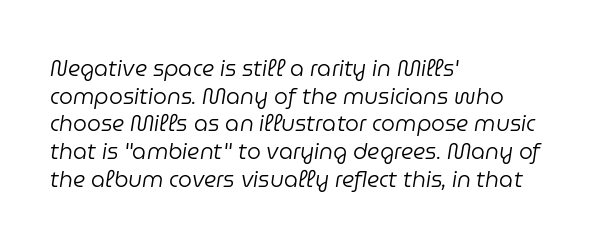
Q: Is the text bold? A: No.
Q: Is the text italic (slanted)? A: Yes, it leans right by about 9 degrees.
Q: Is the text underlined? A: No.
Q: How is the paragraph aligned? A: Left-aligned.
Q: Is the spacing between letters normal or unusually wide? A: Normal.
Q: Is the spacing between lines tight, normal or loose? A: Normal.
